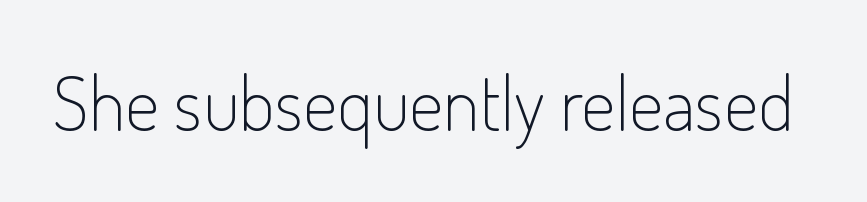
The image shows 76 px light, condensed sans-serif type, upright; set normal letter spacing, not underlined; low stroke contrast and a small x-height.
